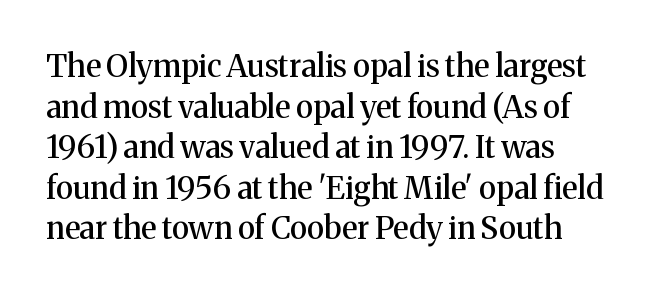
The designer went with a serif here, giving each stem small feet. You could not count columns in this text — the font is proportionally spaced. The vertical gap from one line to the next is medium. The passage shown has conventional tracking throughout.
